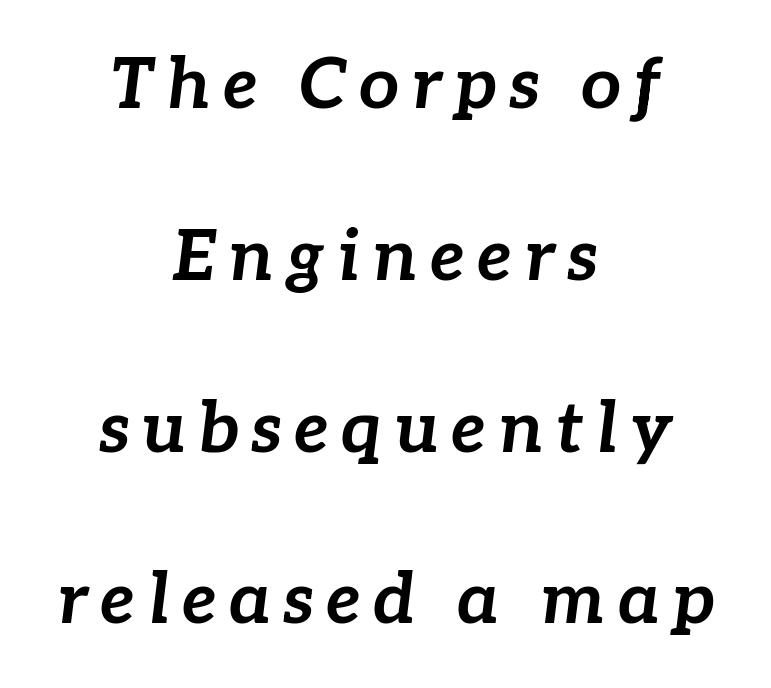
Q: Is the text bold? A: Yes.
Q: Is the text italic (slanted)? A: Yes, it leans right by about 7 degrees.
Q: Is the text underlined? A: No.
Q: How is the paragraph aligned? A: Centered.
Q: Is the spacing between lines tight, normal or loose? A: Loose.
Q: Width (condensed, normal, or wide)? A: Normal.
Q: Stroke contrast? A: Low.
Q: x-height? A: Medium.
Q: Monospaced? A: No.
